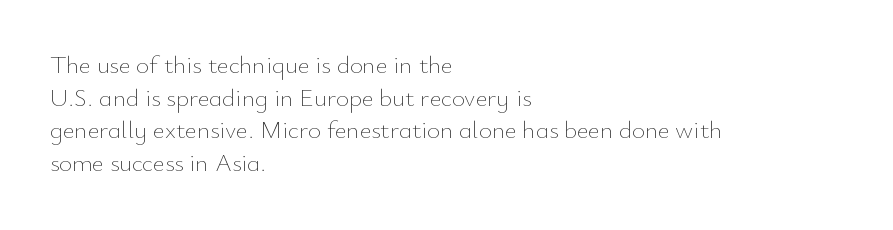
{"italic": "no", "bold": "no", "underline": "no", "align": "left", "line_spacing": "normal", "line_spacing_ratio": 1.31, "letter_spacing": "normal", "letter_spacing_em": 0.0, "glyph_px": 25}
